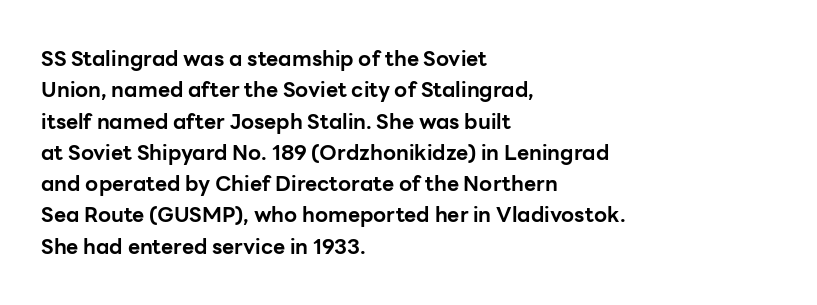
The image shows 21 px bold type, upright; set left-aligned, normal line spacing (1.49x), normal letter spacing, not underlined.
